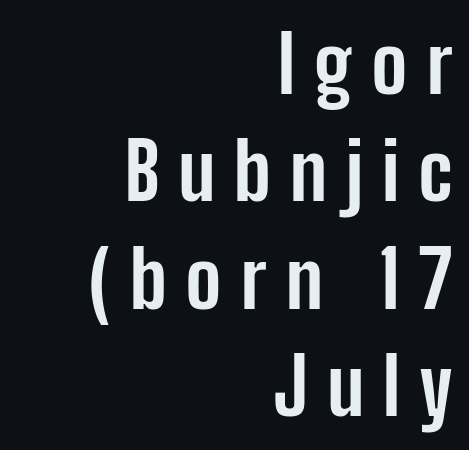
Every stem runs plumb, perpendicular to the baseline. Here the designer chose a conventional face with non-uniform glyph widths. Descender tails drop into unmarked territory. The letters carry no serifs — their stems end cleanly without finishing strokes.
